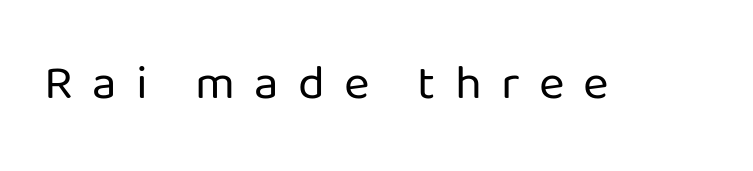
{"serif": "no", "italic": "no", "bold": "no", "weight": "regular", "width": "normal", "stroke_contrast": "low", "x_height": "medium", "monospaced": "no", "underline": "no", "letter_spacing": "wide", "letter_spacing_em": 0.39, "glyph_px": 49}
